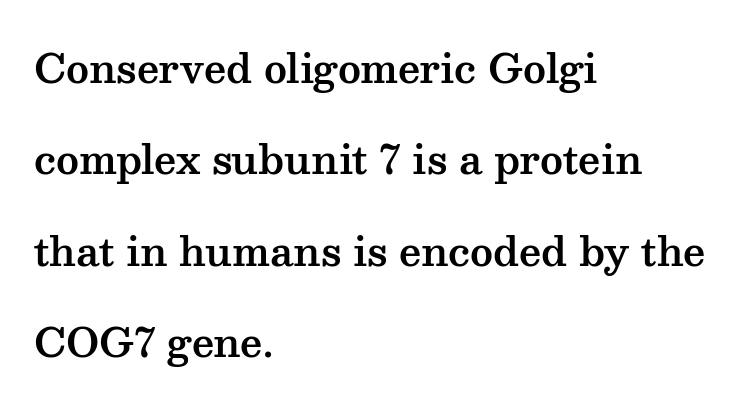
Q: Is the text italic (slanted)? A: No, it is upright.
Q: Is the typeface a serif or a sans-serif typeface? A: Serif.
Q: Is the text underlined? A: No.
Q: How is the paragraph aligned? A: Left-aligned.
Q: Is the spacing between letters normal or unusually wide? A: Normal.
Q: Is the spacing between lines tight, normal or loose? A: Loose.
Q: Width (condensed, normal, or wide)? A: Wide.
Q: Stroke contrast? A: Medium.
Q: x-height? A: Medium.
Q: Monospaced? A: No.
